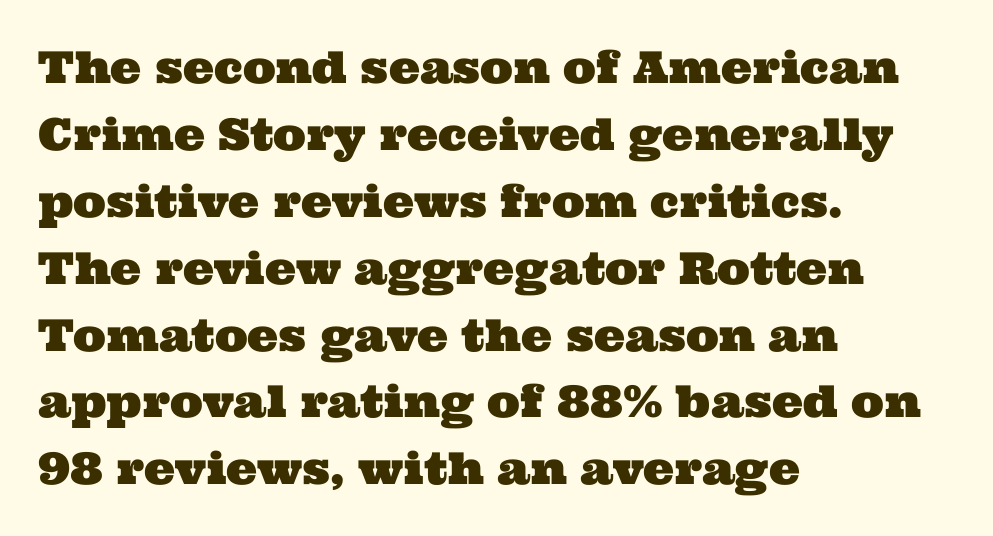
The letters sit at their default tracking, neither squeezed nor spread. The baseline area is clear. This rendering uses left alignment, leaving the right contour irregular. Old-style or modern, the face here clearly has serifs. Regular leading.
